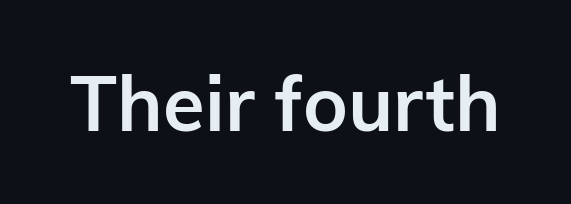
{"serif": "no", "italic": "no", "bold": "yes", "weight": "semibold", "width": "normal", "stroke_contrast": "low", "x_height": "medium", "monospaced": "no", "underline": "no", "letter_spacing": "normal", "letter_spacing_em": 0.0, "glyph_px": 76}
